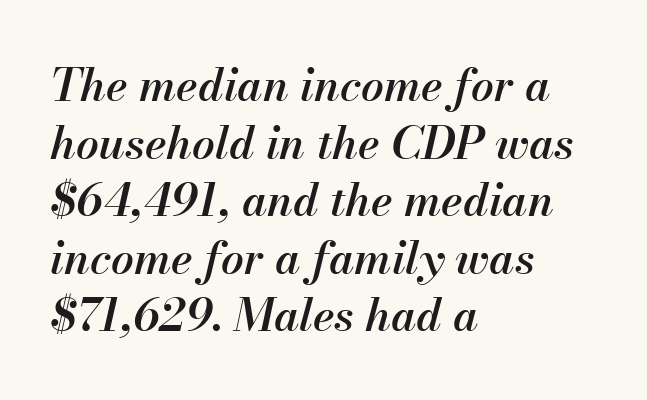
The image shows 45 px semibold type, italic (leaning right); set left-aligned, normal line spacing (1.28x), normal letter spacing, not underlined; medium stroke contrast and a small x-height.
